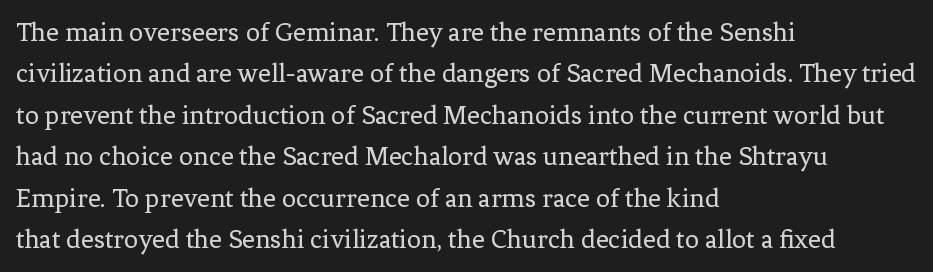
The image shows 28 px regular-weight serif type, upright; set left-aligned, normal line spacing (1.48x), normal letter spacing, not underlined; low stroke contrast and a medium x-height.
